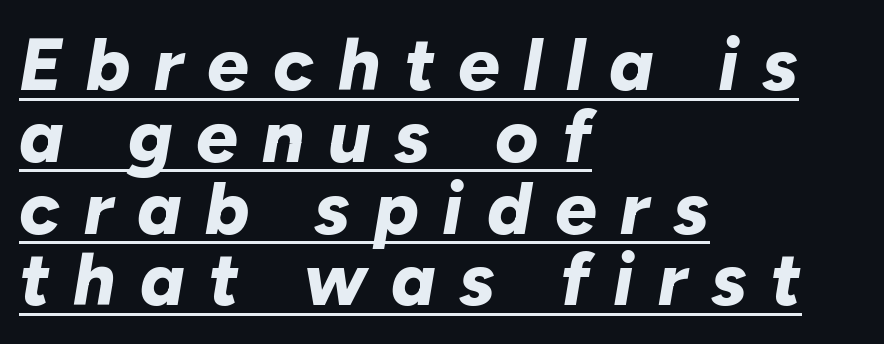
{"italic": "yes", "lean": "right", "slant_degrees": 10, "bold": "yes", "weight": "bold", "width": "normal", "stroke_contrast": "low", "x_height": "medium", "monospaced": "no", "underline": "yes", "align": "left", "line_spacing": "tight", "line_spacing_ratio": 0.97, "letter_spacing": "wide", "letter_spacing_em": 0.32, "glyph_px": 74}
